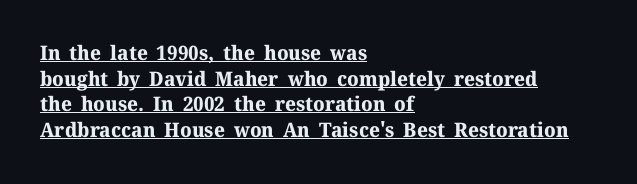
The image shows 20 px bold type, upright; set left-aligned, normal line spacing (1.28x), normal letter spacing, underlined.
